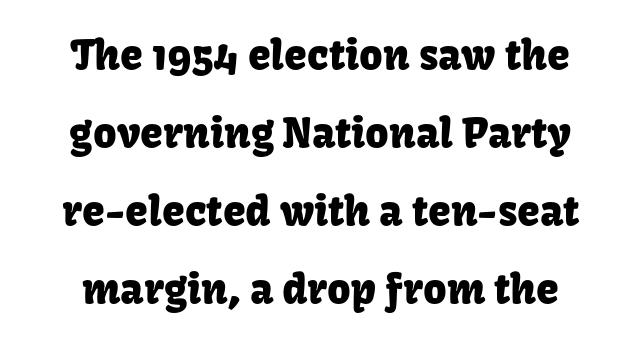
Q: Is the text italic (slanted)? A: No, it is upright.
Q: Is the typeface a serif or a sans-serif typeface? A: Sans-serif.
Q: Is the text underlined? A: No.
Q: Is the spacing between letters normal or unusually wide? A: Normal.
Q: Is the spacing between lines tight, normal or loose? A: Loose.
Q: Width (condensed, normal, or wide)? A: Normal.
Q: Stroke contrast? A: Low.
Q: x-height? A: Medium.
Q: Monospaced? A: No.
